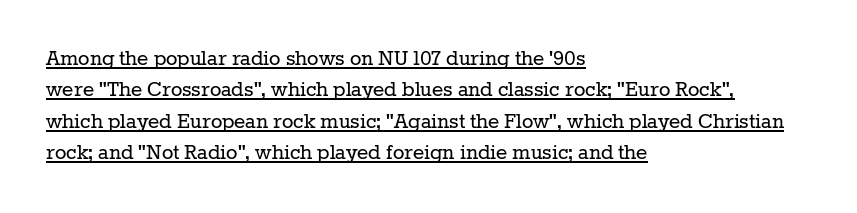
Q: Is the text bold? A: No.
Q: Is the text italic (slanted)? A: No, it is upright.
Q: Is the text underlined? A: Yes.
Q: How is the paragraph aligned? A: Left-aligned.
Q: Is the spacing between letters normal or unusually wide? A: Normal.
Q: Is the spacing between lines tight, normal or loose? A: Normal.
